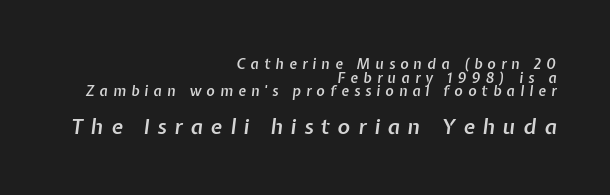
Q: Is the text bold? A: Semi-bold.
Q: Is the text italic (slanted)? A: Yes, it leans right by about 7 degrees.
Q: Is the text underlined? A: No.
Q: How is the paragraph aligned? A: Right-aligned.
Q: Is the spacing between letters normal or unusually wide? A: Unusually wide.
Q: Is the spacing between lines tight, normal or loose? A: Tight.
Q: Which block of text is set in a larger size, the first (top) or the second (bottom)? A: The second (bottom) one.
